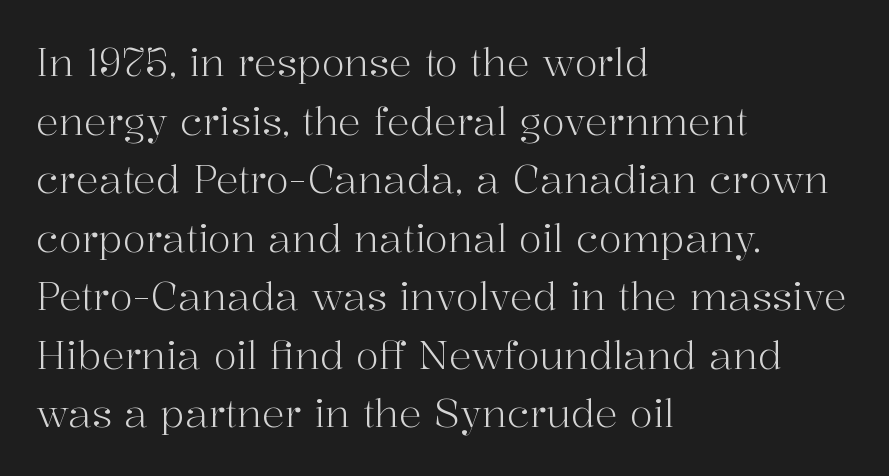
{"serif": "yes", "italic": "no", "bold": "no", "weight": "light", "width": "normal", "stroke_contrast": "high", "x_height": "medium", "monospaced": "no", "underline": "no", "align": "left", "line_spacing": "normal", "line_spacing_ratio": 1.54, "letter_spacing": "normal", "letter_spacing_em": 0.0, "glyph_px": 38}
